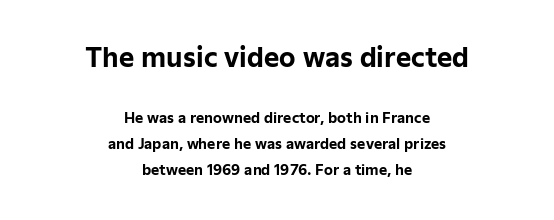
The image shows 26 px bold type, upright; set centered, line spacing 1.83x, normal letter spacing, not underlined; the first (top) block is 1.86x larger.
